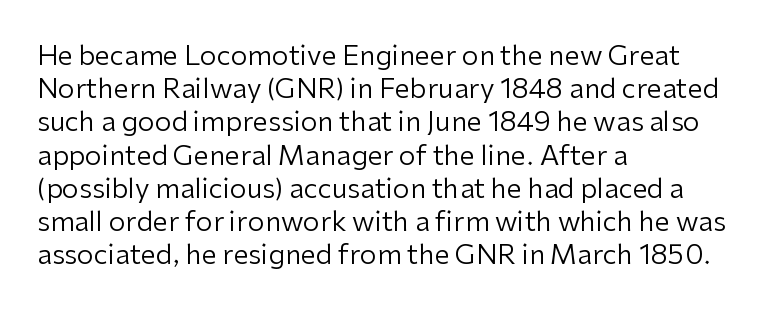
The image shows 27 px text type, upright; set left-aligned, line spacing 1.23x, normal letter spacing, not underlined.
